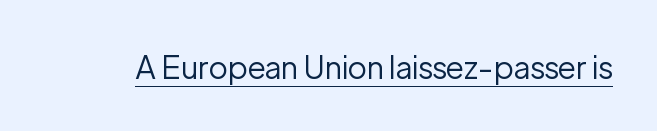
{"serif": "no", "italic": "no", "bold": "no", "weight": "regular", "width": "normal", "stroke_contrast": "low", "x_height": "medium", "monospaced": "no", "underline": "yes", "letter_spacing": "normal", "letter_spacing_em": 0.0, "glyph_px": 31}
